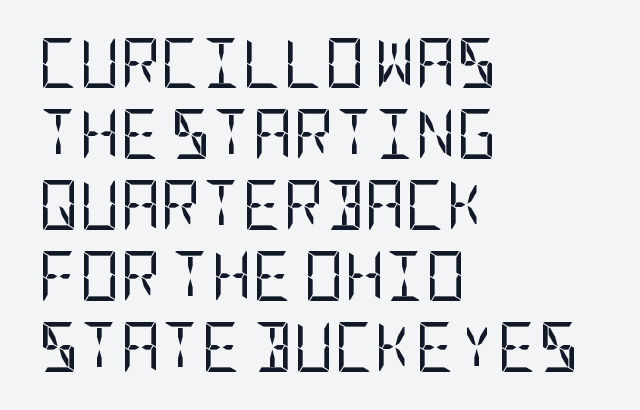
{"serif": "no", "italic": "no", "bold": "no", "weight": "regular", "width": "condensed", "stroke_contrast": "low", "x_height": "large", "underline": "no", "align": "left", "line_spacing": "normal", "line_spacing_ratio": 1.42, "letter_spacing": "normal", "letter_spacing_em": 0.0, "glyph_px": 50}
